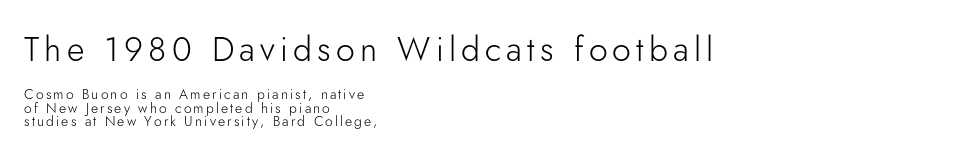
Q: Is the text bold? A: No.
Q: Is the text italic (slanted)? A: No, it is upright.
Q: Is the typeface a serif or a sans-serif typeface? A: Sans-serif.
Q: Is the text underlined? A: No.
Q: How is the paragraph aligned? A: Left-aligned.
Q: Is the spacing between lines tight, normal or loose? A: Tight.
Q: Which block of text is set in a larger size, the first (top) or the second (bottom)? A: The first (top) one.
Q: Width (condensed, normal, or wide)? A: Normal.
Q: Stroke contrast? A: Low.
Q: x-height? A: Small.
Q: Monospaced? A: No.
